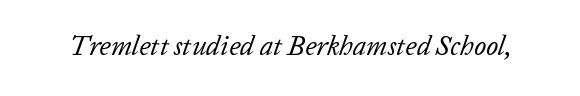
The image shows 27 px text type, italic (leaning right); set normal letter spacing, not underlined.
